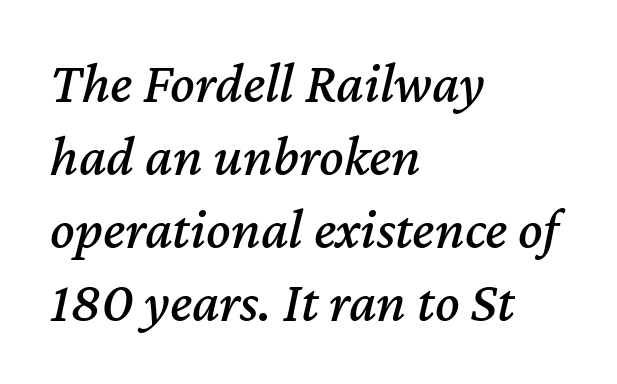
{"italic": "yes", "lean": "right", "slant_degrees": 12, "width": "normal", "stroke_contrast": "medium", "x_height": "medium", "monospaced": "no", "underline": "no", "align": "left", "line_spacing": "normal", "line_spacing_ratio": 1.28, "letter_spacing": "normal", "letter_spacing_em": 0.0, "glyph_px": 57}
